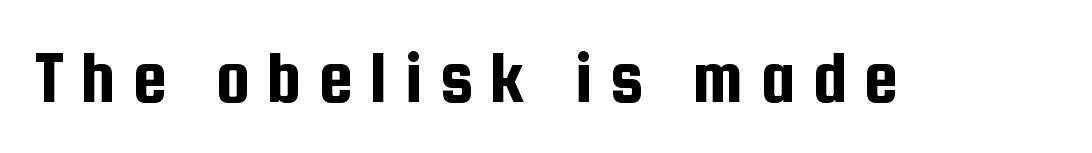
The image shows 77 px condensed sans-serif type, upright; set unusually wide letter spacing (+0.22 em), not underlined; low stroke contrast and a medium x-height.
